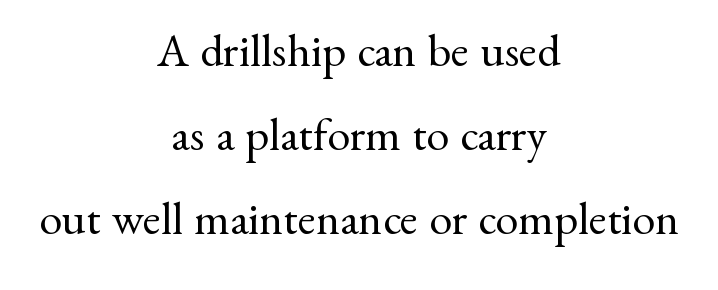
The designer went with a serif here, giving each stem small feet. Italic? Not at all — the glyphs are vertical. Underline: absent. Character widths vary here, with narrow letters taking less room than wide ones.
